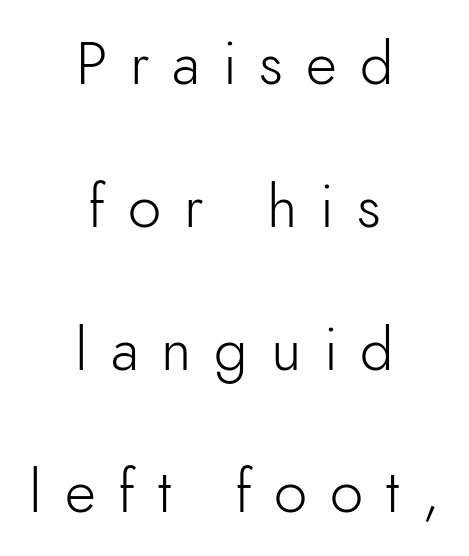
{"serif": "no", "italic": "no", "bold": "no", "weight": "light", "width": "normal", "stroke_contrast": "low", "x_height": "small", "monospaced": "no", "underline": "no", "align": "center", "line_spacing": "loose", "line_spacing_ratio": 2.38, "letter_spacing": "wide", "letter_spacing_em": 0.38, "glyph_px": 60}
